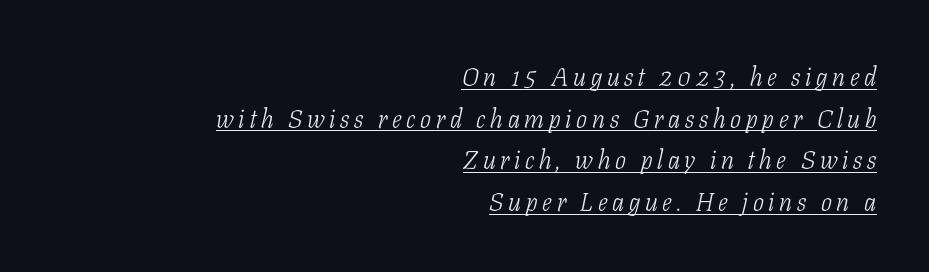
Q: Is the text bold? A: No.
Q: Is the text italic (slanted)? A: Yes, it leans right by about 11 degrees.
Q: Is the text underlined? A: Yes.
Q: How is the paragraph aligned? A: Right-aligned.
Q: Is the spacing between lines tight, normal or loose? A: Normal.
